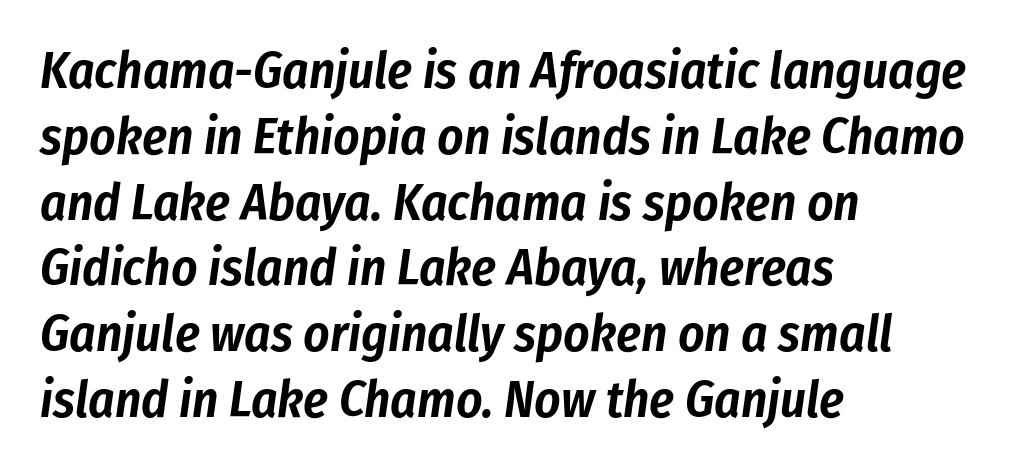
{"italic": "yes", "lean": "right", "slant_degrees": 8, "width": "condensed", "stroke_contrast": "low", "x_height": "medium", "monospaced": "no", "underline": "no", "align": "left", "line_spacing": "normal", "line_spacing_ratio": 1.29, "letter_spacing": "normal", "letter_spacing_em": 0.0, "glyph_px": 51}
